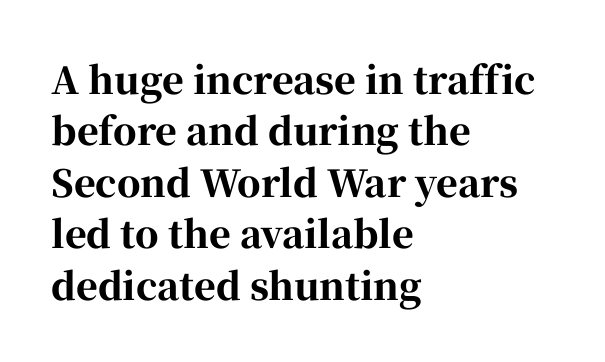
{"serif": "yes", "italic": "no", "bold": "yes", "weight": "bold", "width": "normal", "stroke_contrast": "high", "x_height": "medium", "monospaced": "no", "underline": "no", "align": "left", "line_spacing": "normal", "line_spacing_ratio": 1.39, "letter_spacing": "normal", "letter_spacing_em": 0.0, "glyph_px": 37}
